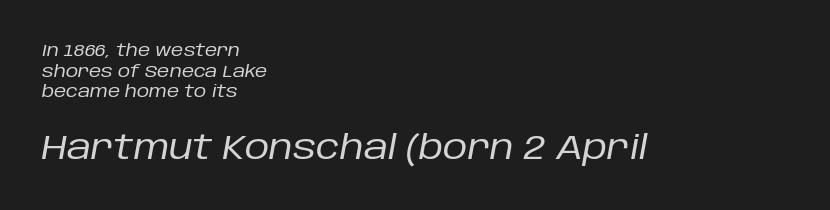
The image shows 34 px regular-weight type, italic (leaning right); set left-aligned, line spacing 1.21x, normal letter spacing, not underlined; the second (bottom) block is 2.0x larger; low stroke contrast and a large x-height.
